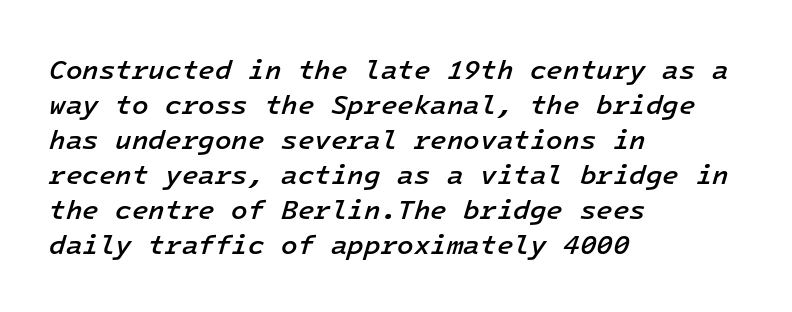
{"italic": "yes", "lean": "right", "slant_degrees": 16, "bold": "semi", "underline": "no", "align": "left", "line_spacing": "normal", "line_spacing_ratio": 1.3, "letter_spacing": "normal", "letter_spacing_em": 0.0, "glyph_px": 27}
